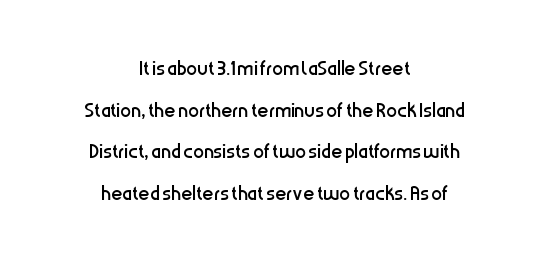
Typeset on center — no edge is straight. If you drew a line through each stem, it would be perfectly vertical. No chunkiness to these letters — they're not bold. The line-height multiplier appears to be the usual default. The passage shown has conventional tracking throughout. Descender tails drop into unmarked territory.
